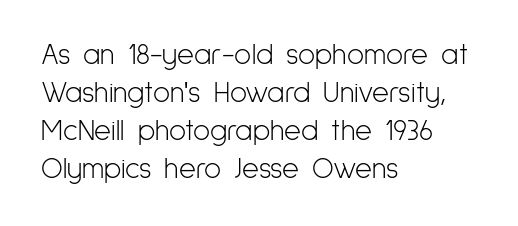
Q: Is the text bold? A: No.
Q: Is the text italic (slanted)? A: No, it is upright.
Q: Is the typeface a serif or a sans-serif typeface? A: Sans-serif.
Q: Is the text underlined? A: No.
Q: How is the paragraph aligned? A: Left-aligned.
Q: Is the spacing between letters normal or unusually wide? A: Normal.
Q: Is the spacing between lines tight, normal or loose? A: Normal.
Q: Width (condensed, normal, or wide)? A: Condensed.
Q: Stroke contrast? A: Low.
Q: x-height? A: Medium.
Q: Monospaced? A: No.
